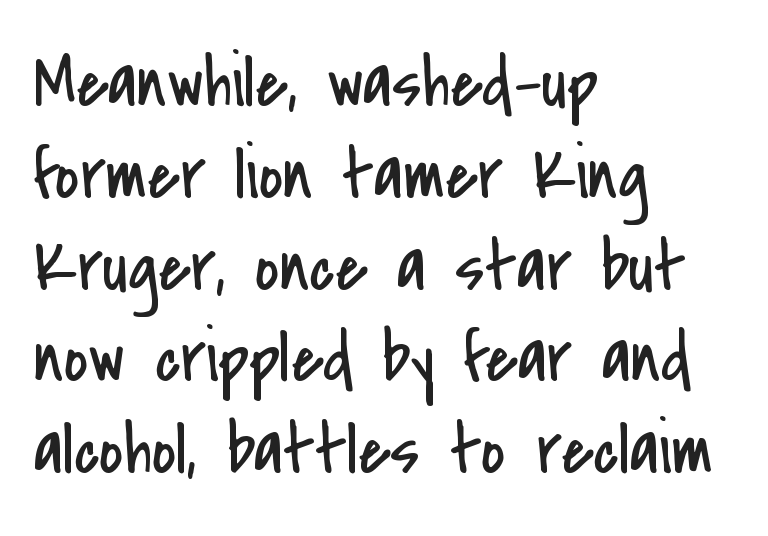
This sample uses a sans-serif face. Posture: upright roman. The passage shown is typed in a proportional face where columns would drift. No word sits above an underline. If you drew a ruler down the left edge, every line would touch it.
